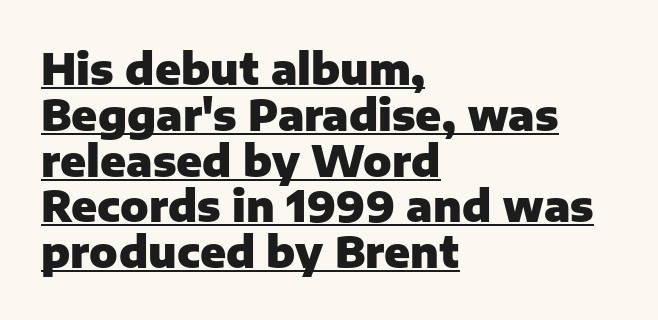
The image shows 42 px heavy sans-serif type, upright; set left-aligned, tight line spacing (1.09x), normal letter spacing, underlined; low stroke contrast and a medium x-height.
